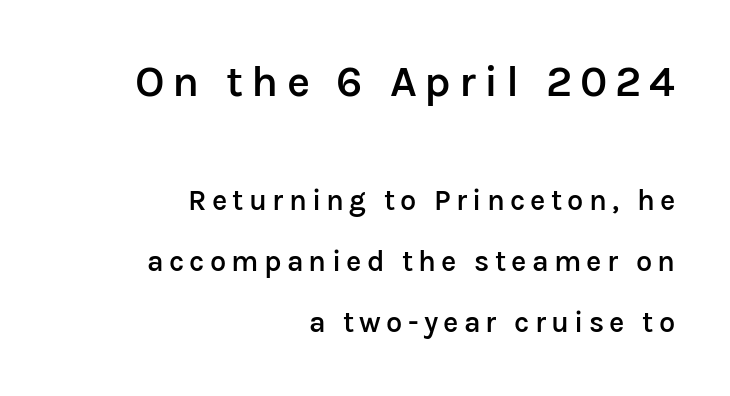
Each row of text sits above clean, open space. These lines are rendered in a variable-pitch font. Is there much room between lines? Yes — plenty of vertical air separates them. Ordinary non-slanted type is in use. Classification — sans serif. Does the weight exceed regular? Yes, but only to semibold.
